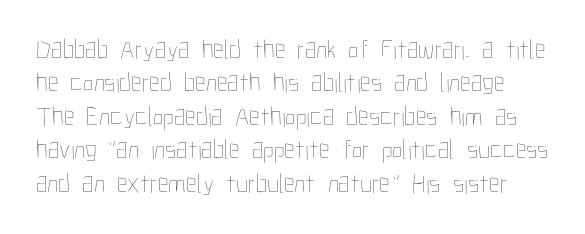
{"italic": "no", "bold": "no", "underline": "no", "line_spacing_ratio": 1.24, "letter_spacing": "normal", "letter_spacing_em": 0.0, "glyph_px": 27}
